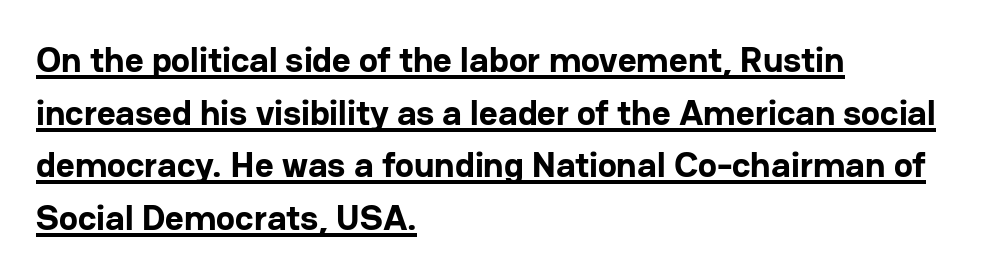
The image shows 36 px bold sans-serif type, upright; set left-aligned, normal line spacing (1.46x), normal letter spacing, underlined; low stroke contrast and a medium x-height.
